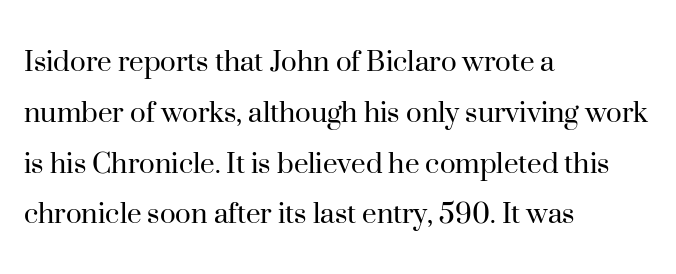
{"serif": "yes", "italic": "no", "bold": "no", "weight": "regular", "width": "normal", "stroke_contrast": "high", "x_height": "small", "monospaced": "no", "underline": "no", "align": "left", "line_spacing": "normal", "line_spacing_ratio": 1.54, "letter_spacing": "normal", "letter_spacing_em": 0.0, "glyph_px": 33}
